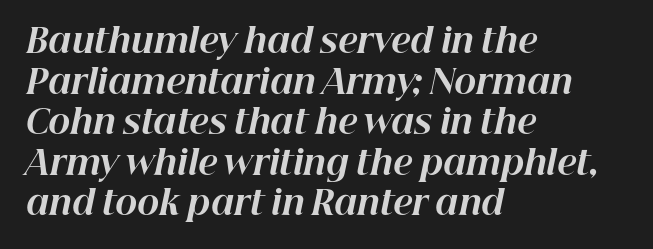
Q: Is the text bold? A: Yes.
Q: Is the text italic (slanted)? A: Yes, it leans right by about 12 degrees.
Q: Is the text underlined? A: No.
Q: How is the paragraph aligned? A: Left-aligned.
Q: Is the spacing between letters normal or unusually wide? A: Normal.
Q: Width (condensed, normal, or wide)? A: Normal.
Q: Stroke contrast? A: High.
Q: x-height? A: Medium.
Q: Monospaced? A: No.
